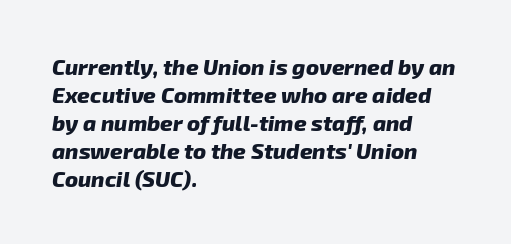
Q: Is the text bold? A: Yes.
Q: Is the text underlined? A: No.
Q: How is the paragraph aligned? A: Left-aligned.
Q: Is the spacing between letters normal or unusually wide? A: Normal.
Q: Is the spacing between lines tight, normal or loose? A: Normal.
